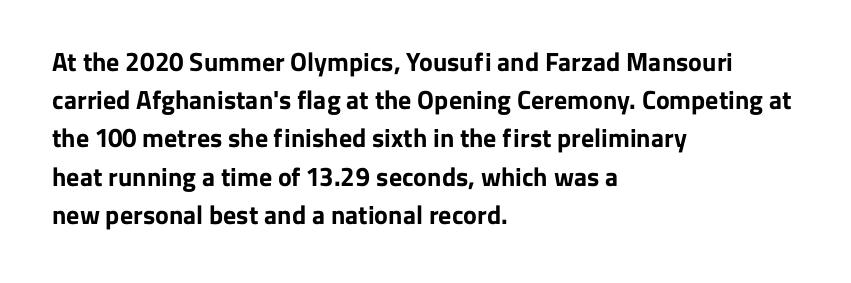
{"italic": "no", "bold": "yes", "underline": "no", "align": "left", "line_spacing": "normal", "line_spacing_ratio": 1.47, "letter_spacing": "normal", "letter_spacing_em": 0.0, "glyph_px": 26}
